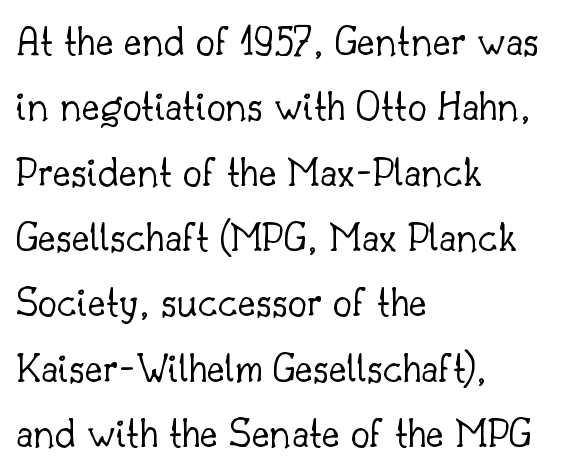
Q: Is the text bold? A: No.
Q: Is the text italic (slanted)? A: No, it is upright.
Q: Is the text underlined? A: No.
Q: How is the paragraph aligned? A: Left-aligned.
Q: Is the spacing between letters normal or unusually wide? A: Normal.
Q: Is the spacing between lines tight, normal or loose? A: Normal.
Q: Width (condensed, normal, or wide)? A: Normal.
Q: Stroke contrast? A: Low.
Q: x-height? A: Small.
Q: Monospaced? A: No.
